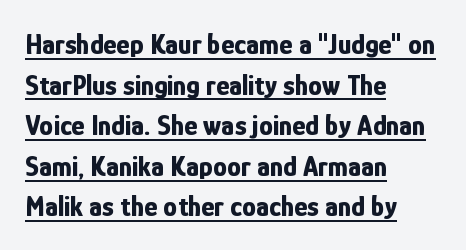
{"serif": "no", "italic": "no", "bold": "yes", "weight": "bold", "width": "condensed", "stroke_contrast": "low", "x_height": "medium", "monospaced": "no", "underline": "yes", "align": "left", "line_spacing": "normal", "line_spacing_ratio": 1.45, "letter_spacing": "normal", "letter_spacing_em": 0.0, "glyph_px": 28}
